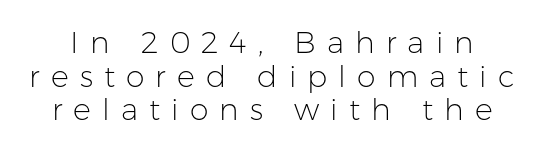
Q: Is the text bold? A: No.
Q: Is the text italic (slanted)? A: No, it is upright.
Q: Is the typeface a serif or a sans-serif typeface? A: Sans-serif.
Q: Is the text underlined? A: No.
Q: Is the spacing between letters normal or unusually wide? A: Unusually wide.
Q: Is the spacing between lines tight, normal or loose? A: Tight.
Q: Width (condensed, normal, or wide)? A: Normal.
Q: Stroke contrast? A: Low.
Q: x-height? A: Medium.
Q: Monospaced? A: No.
